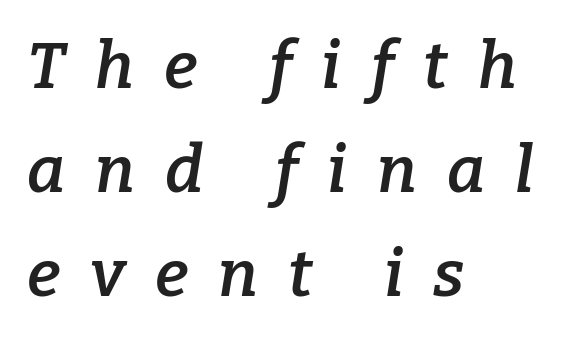
{"serif": "yes", "italic": "yes", "lean": "right", "slant_degrees": 9, "bold": "semi", "weight": "semibold", "width": "normal", "stroke_contrast": "low", "x_height": "medium", "monospaced": "no", "underline": "no", "align": "left", "line_spacing": "normal", "line_spacing_ratio": 1.6, "letter_spacing": "wide", "letter_spacing_em": 0.46, "glyph_px": 65}
